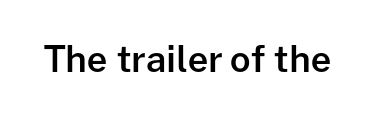
Q: Is the text bold? A: Semi-bold.
Q: Is the text italic (slanted)? A: No, it is upright.
Q: Is the typeface a serif or a sans-serif typeface? A: Sans-serif.
Q: Is the text underlined? A: No.
Q: Is the spacing between letters normal or unusually wide? A: Normal.
Q: Width (condensed, normal, or wide)? A: Normal.
Q: Stroke contrast? A: Low.
Q: x-height? A: Medium.
Q: Monospaced? A: No.
